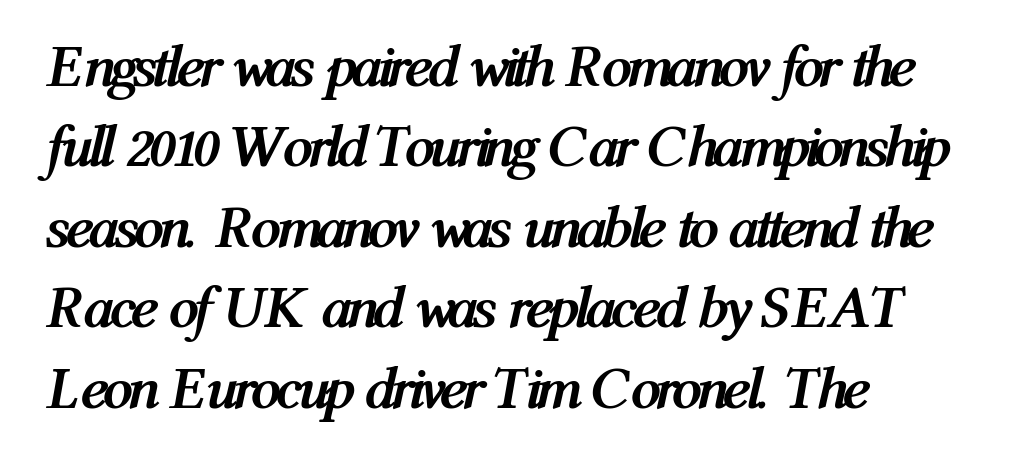
Q: Is the text bold? A: Yes.
Q: Is the text italic (slanted)? A: Yes, it leans right by about 12 degrees.
Q: Is the text underlined? A: No.
Q: How is the paragraph aligned? A: Left-aligned.
Q: Is the spacing between letters normal or unusually wide? A: Normal.
Q: Is the spacing between lines tight, normal or loose? A: Normal.
Q: Width (condensed, normal, or wide)? A: Condensed.
Q: Stroke contrast? A: Medium.
Q: x-height? A: Medium.
Q: Monospaced? A: No.
